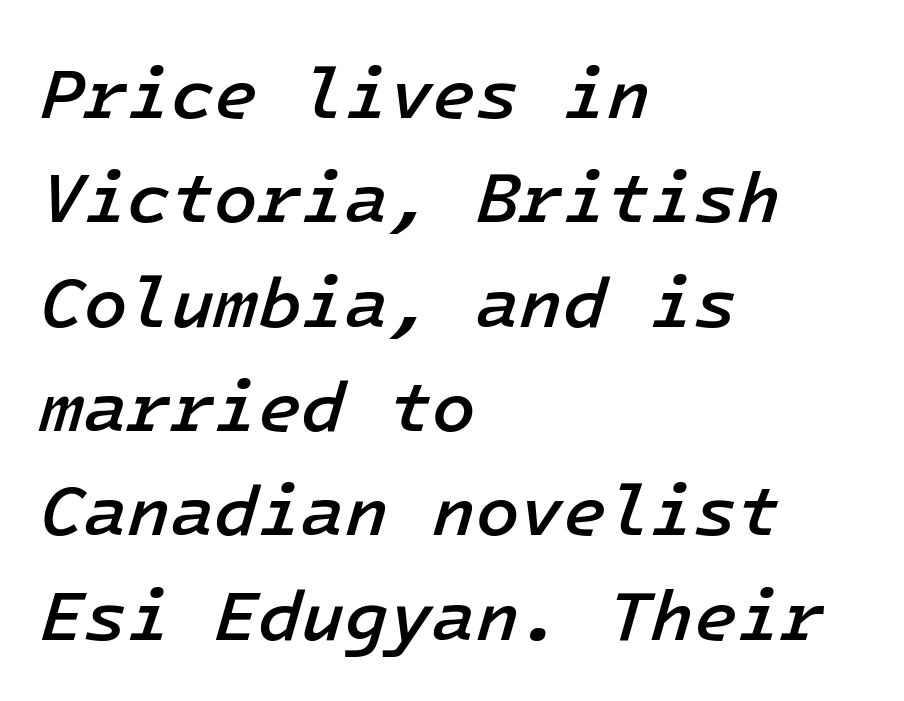
The rendering applies a slant to the glyphs. Its strokes are somewhat broadened, the hallmark of semibold type. Characters follow at the spacing the type designer built in. The lines in this sample share a left origin and differ only in where they stop. Unmarked baselines from the first word to the last.
